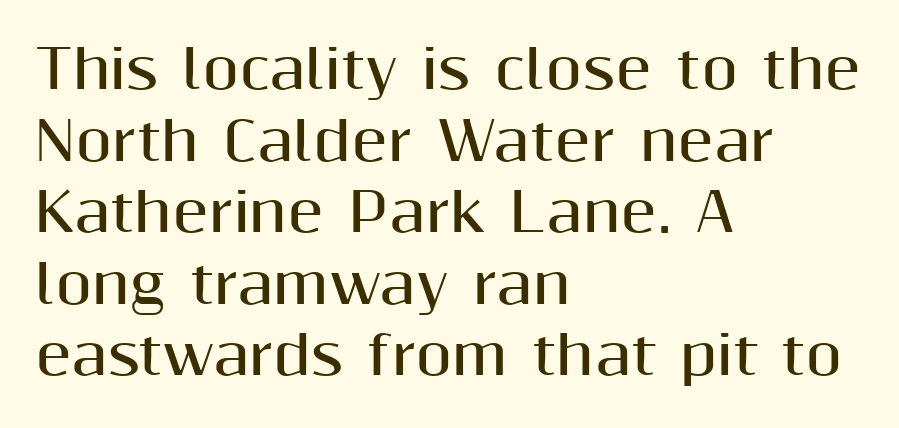
{"serif": "no", "italic": "no", "bold": "yes", "weight": "bold", "width": "normal", "stroke_contrast": "medium", "x_height": "medium", "monospaced": "no", "underline": "no", "align": "left", "line_spacing": "normal", "line_spacing_ratio": 1.35, "letter_spacing": "normal", "letter_spacing_em": 0.0, "glyph_px": 53}
